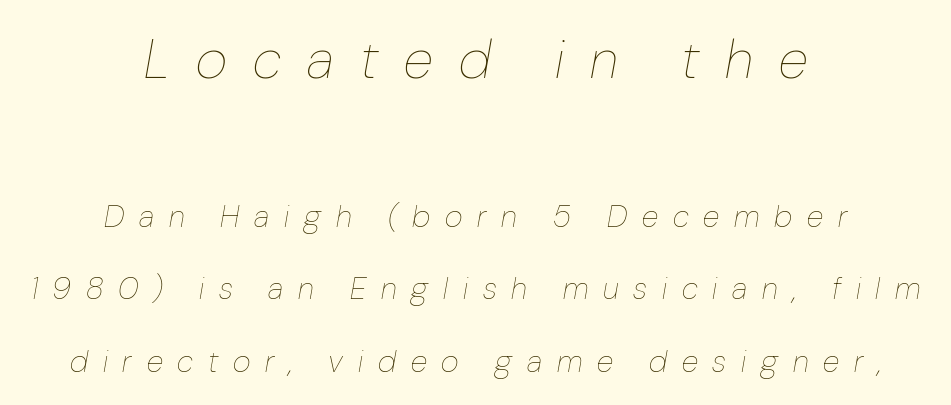
Words appear elongated and porous because spacing is wide. The rendering positions every line midway between the sides. An italicized treatment has been applied to the whole sample. The designer dialed line spacing up above the default.
